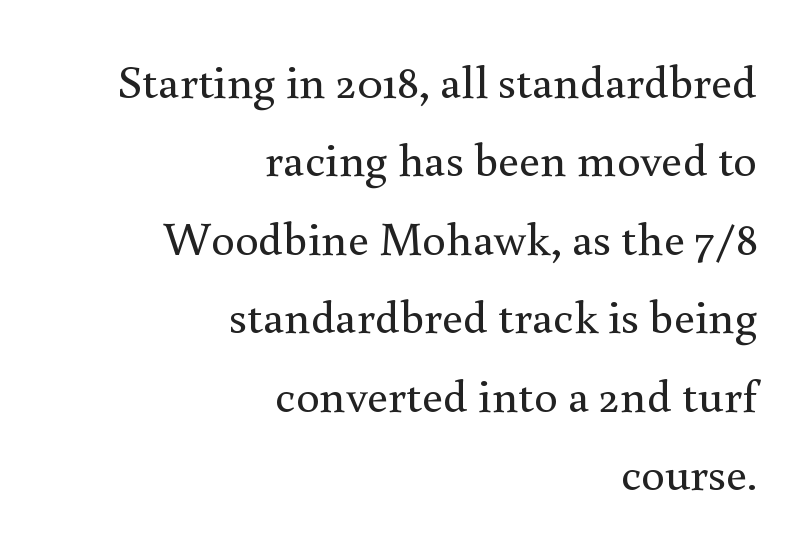
{"serif": "yes", "italic": "no", "bold": "no", "weight": "regular", "width": "normal", "x_height": "small", "monospaced": "no", "underline": "no", "align": "right", "line_spacing": "normal", "line_spacing_ratio": 1.67, "letter_spacing": "normal", "letter_spacing_em": 0.0, "glyph_px": 47}
